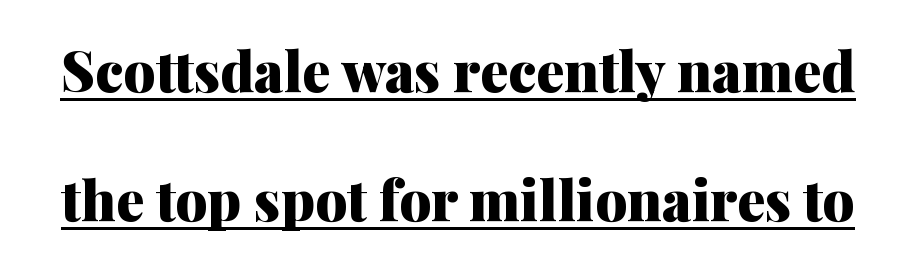
{"serif": "yes", "italic": "no", "bold": "yes", "weight": "heavy", "width": "normal", "stroke_contrast": "medium", "x_height": "medium", "monospaced": "no", "underline": "yes", "line_spacing": "loose", "line_spacing_ratio": 2.3, "letter_spacing": "normal", "letter_spacing_em": 0.0, "glyph_px": 56}
